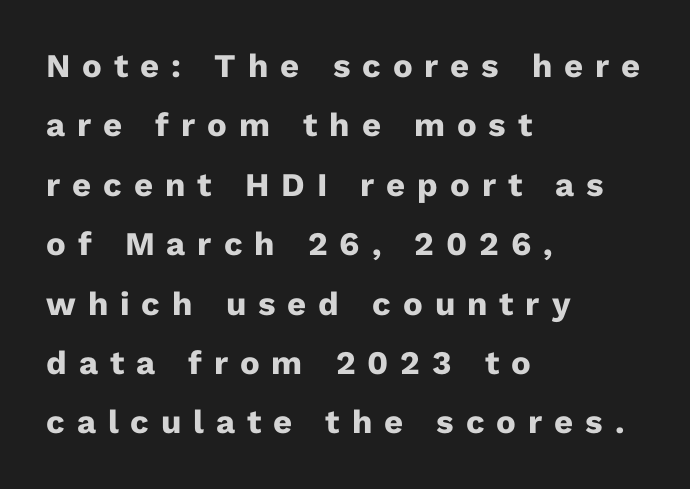
Q: Is the text bold? A: Yes.
Q: Is the text italic (slanted)? A: No, it is upright.
Q: Is the typeface a serif or a sans-serif typeface? A: Sans-serif.
Q: Is the text underlined? A: No.
Q: How is the paragraph aligned? A: Left-aligned.
Q: Is the spacing between letters normal or unusually wide? A: Unusually wide.
Q: Width (condensed, normal, or wide)? A: Normal.
Q: Stroke contrast? A: Low.
Q: x-height? A: Medium.
Q: Monospaced? A: No.
